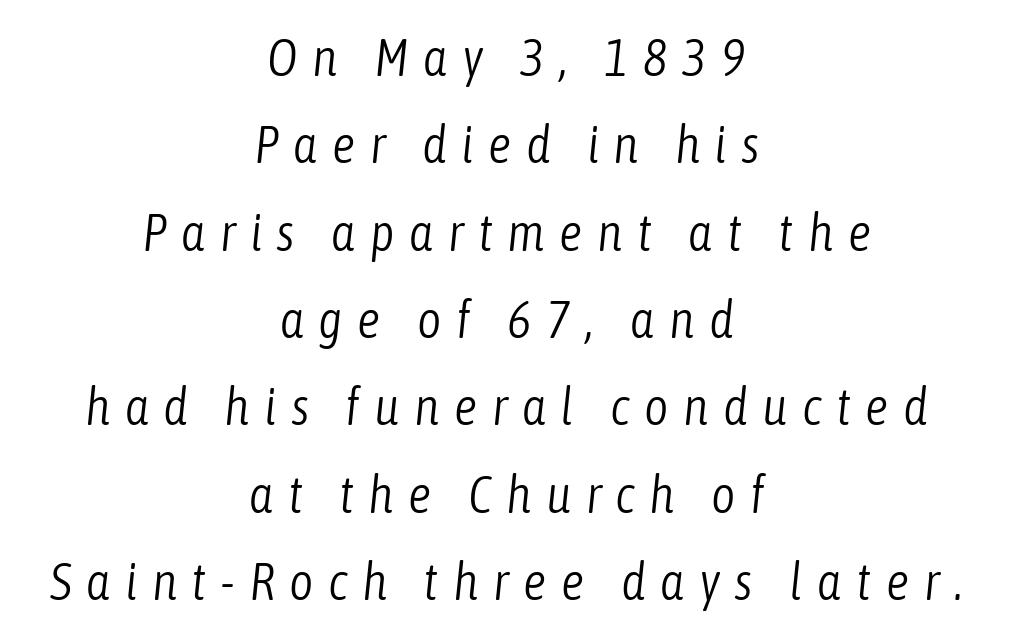
Slanted lettering throughout. The passage shown stacks its lines at a standard gap. Is the letter spacing exaggerated? Yes — the characters are pushed far apart. A quiet, ordinary-to-light weight characterises the typeface.
